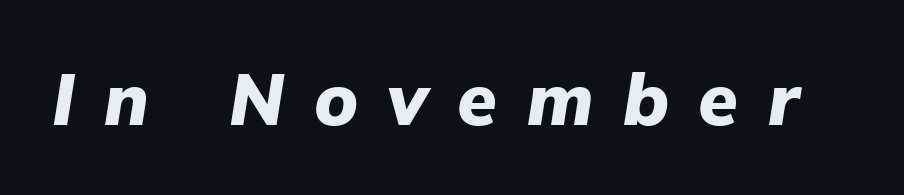
Q: Is the text bold? A: Yes.
Q: Is the text italic (slanted)? A: Yes, it leans right by about 9 degrees.
Q: Is the text underlined? A: No.
Q: Is the spacing between letters normal or unusually wide? A: Unusually wide.
Q: Width (condensed, normal, or wide)? A: Normal.
Q: Stroke contrast? A: Low.
Q: x-height? A: Medium.
Q: Monospaced? A: No.
